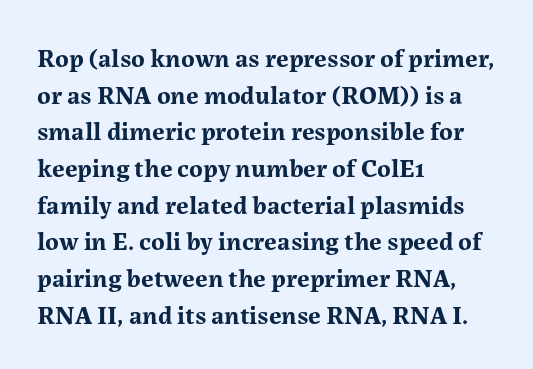
Q: Is the text bold? A: Yes.
Q: Is the text italic (slanted)? A: No, it is upright.
Q: Is the text underlined? A: No.
Q: How is the paragraph aligned? A: Left-aligned.
Q: Is the spacing between letters normal or unusually wide? A: Normal.
Q: Is the spacing between lines tight, normal or loose? A: Normal.
